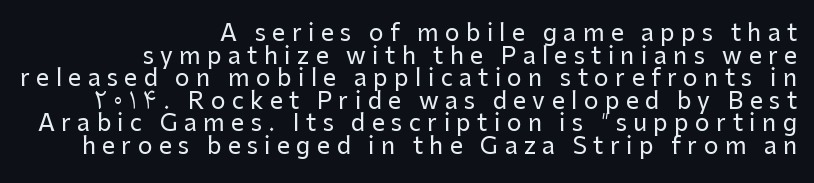
The image shows 23 px text type, upright; set right-aligned, tight line spacing (0.98x), unusually wide letter spacing (+0.28 em), not underlined.
